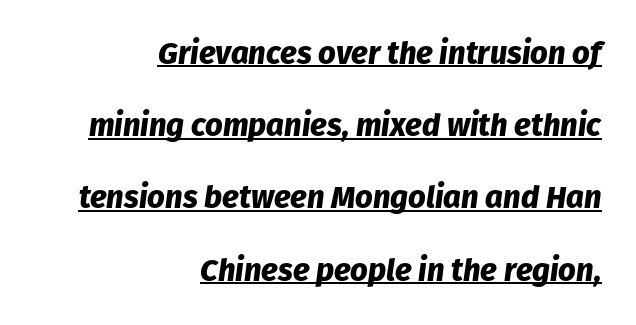
The image shows 31 px heavy type, italic (leaning right); set right-aligned, loose line spacing (2.33x), normal letter spacing, underlined; low stroke contrast and a medium x-height.
